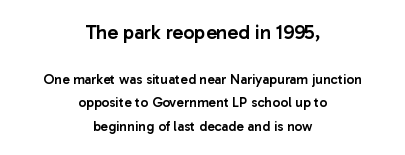
Q: Is the text bold? A: Semi-bold.
Q: Is the text italic (slanted)? A: No, it is upright.
Q: Is the text underlined? A: No.
Q: How is the paragraph aligned? A: Centered.
Q: Is the spacing between letters normal or unusually wide? A: Normal.
Q: Is the spacing between lines tight, normal or loose? A: Normal.
Q: Which block of text is set in a larger size, the first (top) or the second (bottom)? A: The first (top) one.
